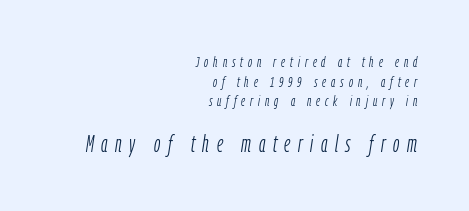
{"italic": "yes", "lean": "right", "slant_degrees": 9, "bold": "no", "underline": "no", "align": "right", "line_spacing": "normal", "line_spacing_ratio": 1.31, "letter_spacing": "wide", "letter_spacing_em": 0.33, "larger_block": "second", "size_ratio": 1.53, "glyph_px": 23}
